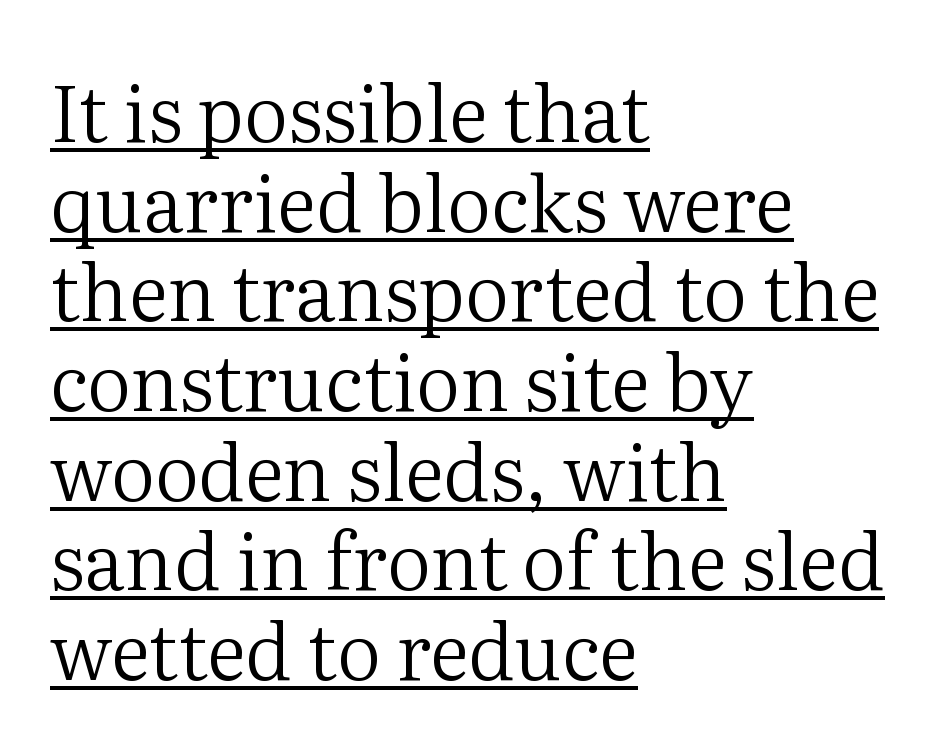
Q: Is the text bold? A: No.
Q: Is the text italic (slanted)? A: No, it is upright.
Q: Is the typeface a serif or a sans-serif typeface? A: Serif.
Q: Is the text underlined? A: Yes.
Q: How is the paragraph aligned? A: Left-aligned.
Q: Is the spacing between letters normal or unusually wide? A: Normal.
Q: Is the spacing between lines tight, normal or loose? A: Tight.
Q: Width (condensed, normal, or wide)? A: Normal.
Q: Stroke contrast? A: Medium.
Q: x-height? A: Medium.
Q: Monospaced? A: No.
